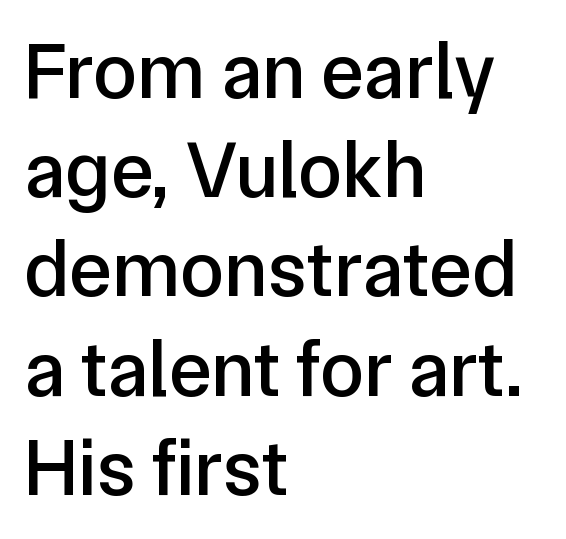
{"serif": "no", "italic": "no", "width": "normal", "stroke_contrast": "low", "x_height": "medium", "monospaced": "no", "underline": "no", "align": "left", "line_spacing_ratio": 1.24, "letter_spacing": "normal", "letter_spacing_em": 0.0, "glyph_px": 80}
